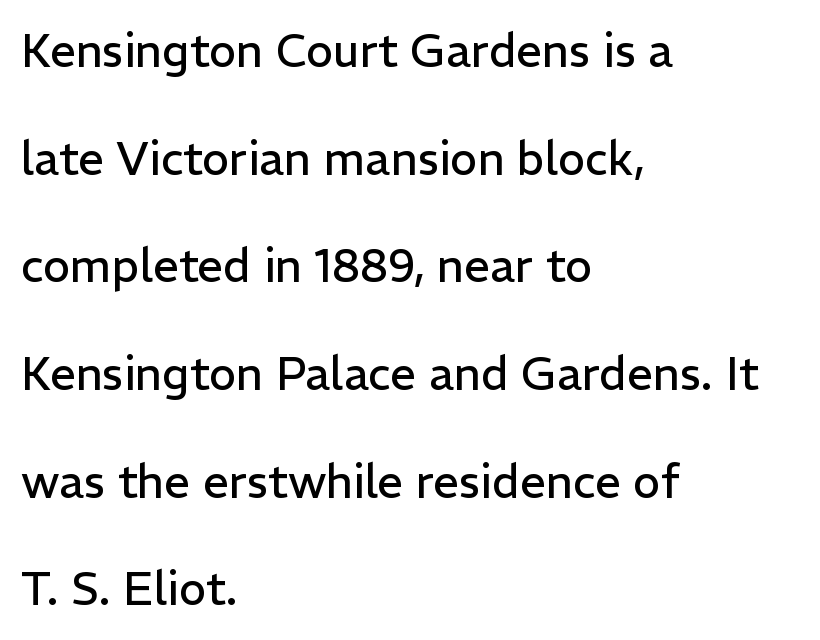
Q: Is the text bold? A: No.
Q: Is the text italic (slanted)? A: No, it is upright.
Q: Is the typeface a serif or a sans-serif typeface? A: Sans-serif.
Q: Is the text underlined? A: No.
Q: How is the paragraph aligned? A: Left-aligned.
Q: Is the spacing between letters normal or unusually wide? A: Normal.
Q: Is the spacing between lines tight, normal or loose? A: Loose.
Q: Width (condensed, normal, or wide)? A: Normal.
Q: Stroke contrast? A: Low.
Q: x-height? A: Medium.
Q: Monospaced? A: No.
